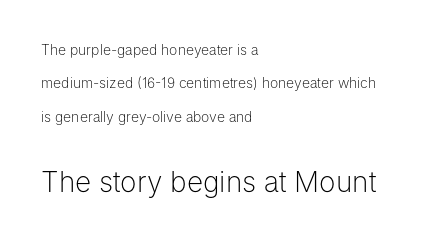
{"serif": "no", "italic": "no", "bold": "no", "weight": "light", "width": "normal", "stroke_contrast": "low", "x_height": "medium", "monospaced": "no", "underline": "no", "align": "left", "line_spacing": "loose", "line_spacing_ratio": 2.39, "letter_spacing": "normal", "letter_spacing_em": 0.0, "larger_block": "second", "size_ratio": 2.0, "glyph_px": 28}
